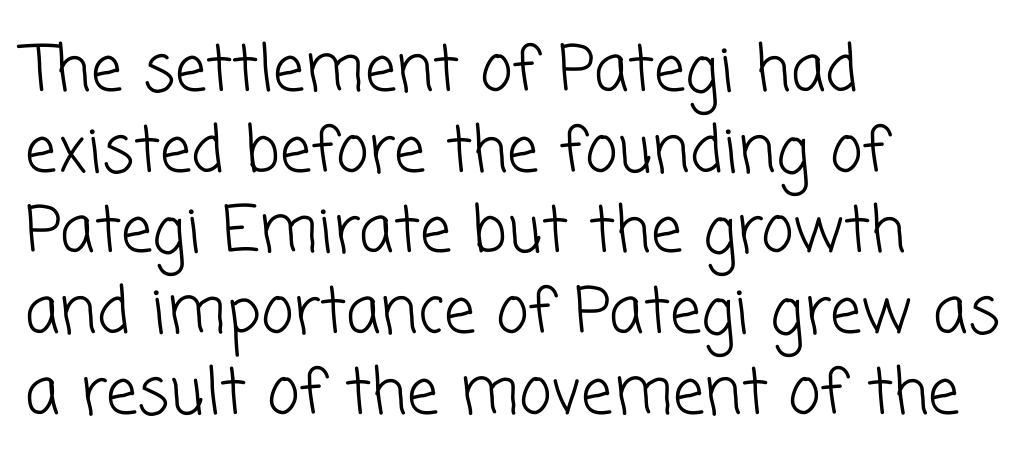
Q: Is the text bold? A: No.
Q: Is the typeface a serif or a sans-serif typeface? A: Sans-serif.
Q: Is the text underlined? A: No.
Q: How is the paragraph aligned? A: Left-aligned.
Q: Is the spacing between letters normal or unusually wide? A: Normal.
Q: Is the spacing between lines tight, normal or loose? A: Normal.
Q: Width (condensed, normal, or wide)? A: Normal.
Q: Stroke contrast? A: Low.
Q: x-height? A: Medium.
Q: Monospaced? A: No.
